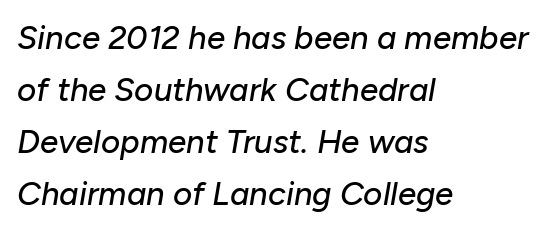
The image shows 33 px text type, italic (leaning right); set left-aligned, normal line spacing (1.58x), normal letter spacing, not underlined; low stroke contrast and a medium x-height.
